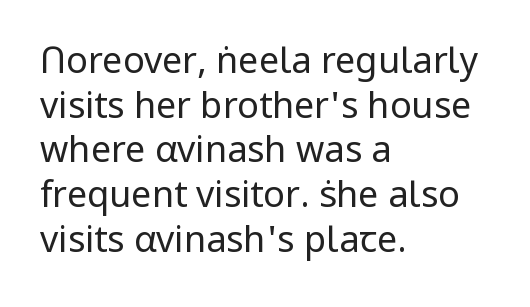
Q: Is the text bold? A: No.
Q: Is the text italic (slanted)? A: No, it is upright.
Q: Is the typeface a serif or a sans-serif typeface? A: Sans-serif.
Q: Is the text underlined? A: No.
Q: How is the paragraph aligned? A: Left-aligned.
Q: Is the spacing between letters normal or unusually wide? A: Normal.
Q: Width (condensed, normal, or wide)? A: Normal.
Q: Stroke contrast? A: Low.
Q: x-height? A: Medium.
Q: Monospaced? A: No.
